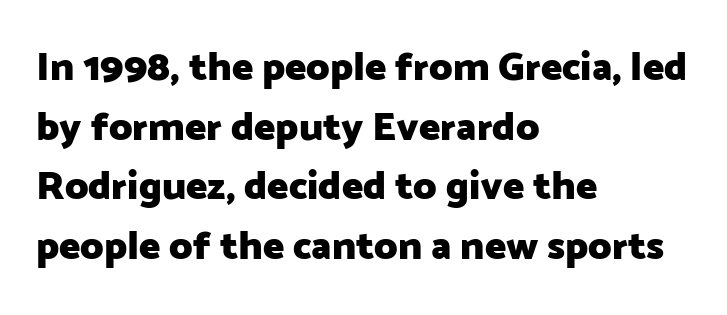
Q: Is the text bold? A: Yes.
Q: Is the text italic (slanted)? A: No, it is upright.
Q: Is the typeface a serif or a sans-serif typeface? A: Sans-serif.
Q: Is the text underlined? A: No.
Q: How is the paragraph aligned? A: Left-aligned.
Q: Is the spacing between letters normal or unusually wide? A: Normal.
Q: Is the spacing between lines tight, normal or loose? A: Normal.
Q: Width (condensed, normal, or wide)? A: Normal.
Q: Stroke contrast? A: Low.
Q: x-height? A: Medium.
Q: Monospaced? A: No.
